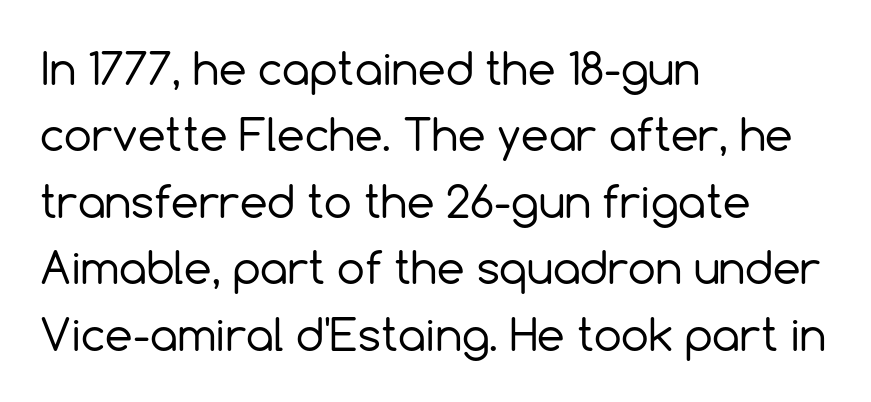
Q: Is the text bold? A: No.
Q: Is the text italic (slanted)? A: No, it is upright.
Q: Is the typeface a serif or a sans-serif typeface? A: Sans-serif.
Q: Is the text underlined? A: No.
Q: How is the paragraph aligned? A: Left-aligned.
Q: Is the spacing between letters normal or unusually wide? A: Normal.
Q: Is the spacing between lines tight, normal or loose? A: Normal.
Q: Width (condensed, normal, or wide)? A: Normal.
Q: x-height? A: Medium.
Q: Monospaced? A: No.
